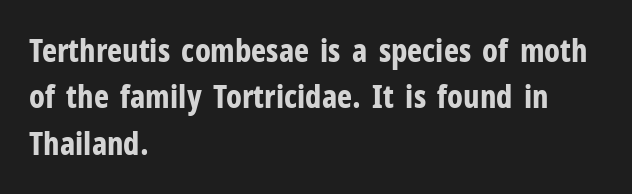
Q: Is the text bold? A: Yes.
Q: Is the text italic (slanted)? A: No, it is upright.
Q: Is the typeface a serif or a sans-serif typeface? A: Sans-serif.
Q: Is the text underlined? A: No.
Q: How is the paragraph aligned? A: Left-aligned.
Q: Is the spacing between letters normal or unusually wide? A: Normal.
Q: Is the spacing between lines tight, normal or loose? A: Normal.
Q: Width (condensed, normal, or wide)? A: Condensed.
Q: Stroke contrast? A: Low.
Q: x-height? A: Medium.
Q: Monospaced? A: No.
